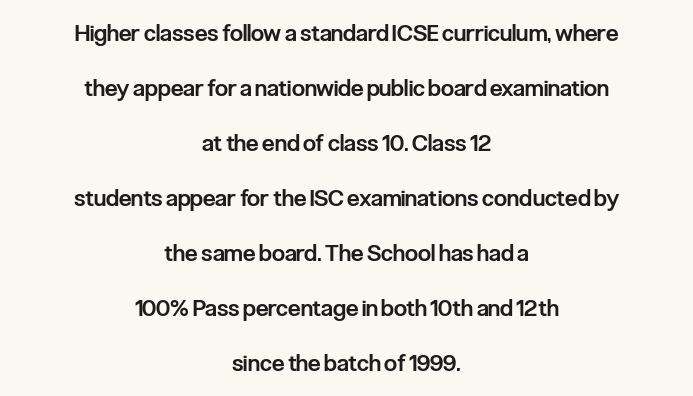
{"italic": "no", "bold": "semi", "underline": "no", "align": "center", "line_spacing": "loose", "line_spacing_ratio": 2.39, "letter_spacing": "normal", "letter_spacing_em": 0.0, "glyph_px": 23}
